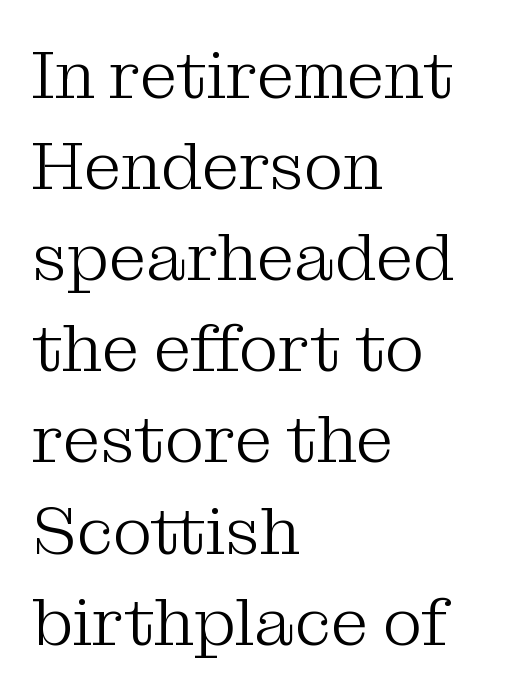
Q: Is the text bold? A: No.
Q: Is the text italic (slanted)? A: No, it is upright.
Q: Is the typeface a serif or a sans-serif typeface? A: Serif.
Q: Is the text underlined? A: No.
Q: How is the paragraph aligned? A: Left-aligned.
Q: Is the spacing between letters normal or unusually wide? A: Normal.
Q: Is the spacing between lines tight, normal or loose? A: Normal.
Q: Width (condensed, normal, or wide)? A: Normal.
Q: Stroke contrast? A: Medium.
Q: x-height? A: Medium.
Q: Monospaced? A: No.
